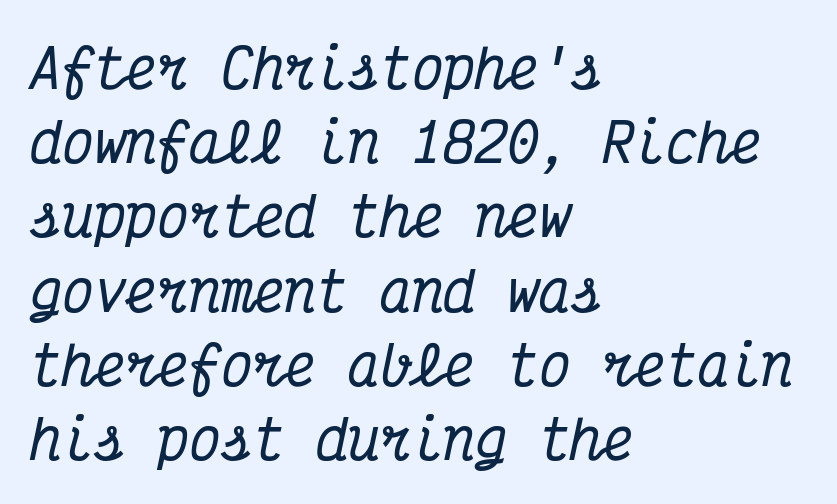
The letters march in equal steps, a hallmark of fixed-pitch type. The gap between lines stays unmarked. The letters sit at their default tracking, neither squeezed nor spread. One-word summary of the alignment: left. Observe the lean: these are italic letterforms.
